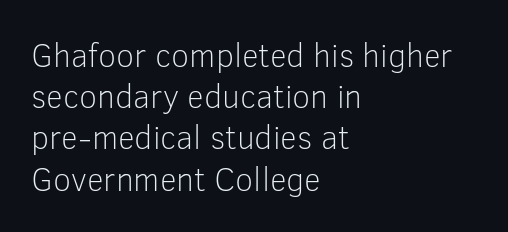
The image shows 33 px light sans-serif type, upright; set left-aligned, normal line spacing (1.25x), normal letter spacing, not underlined; low stroke contrast and a medium x-height.
